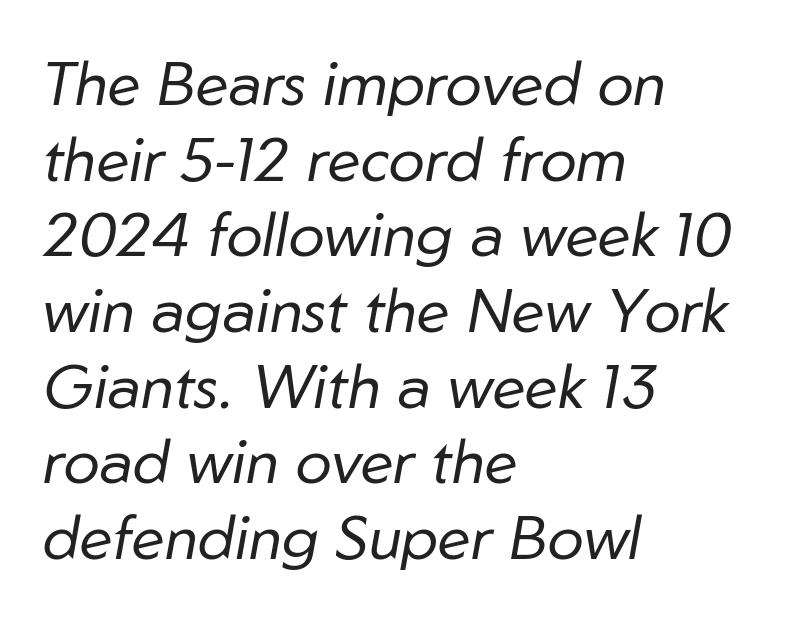
Heaviness? Minimal to ordinary, like unemphasized prose. The specimen omits any rule beneath the text block's lines. Observe the lean: these are italic letterforms. The letters advance in unequal steps, a hallmark of proportional type.
